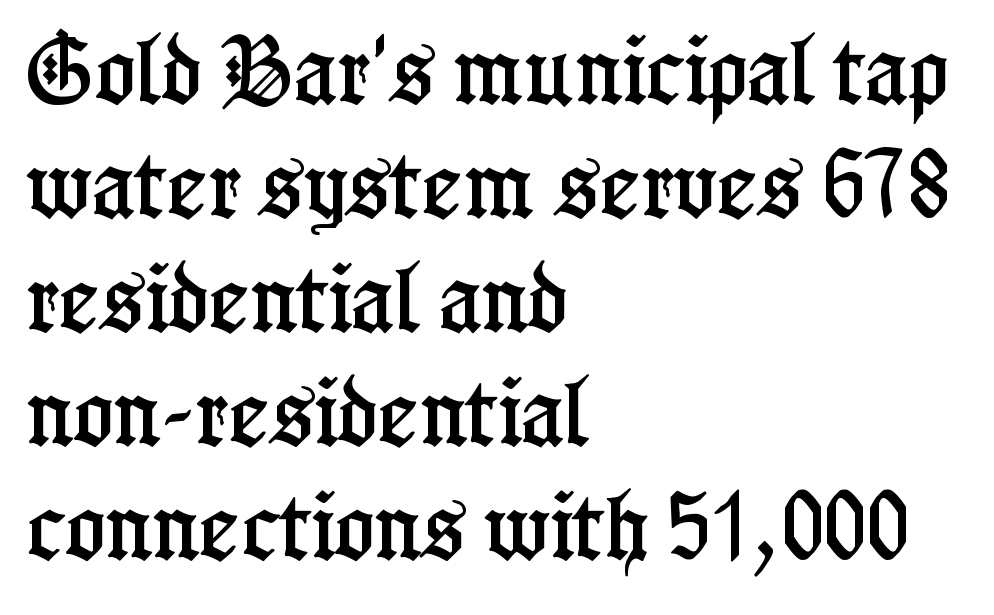
Does extra space separate the letters? No, they use regular spacing. Each letter's strokes conclude with small projecting serifs. Here the designer chose a conventional face with non-uniform glyph widths. Any mark beneath the type? The region is blank.
